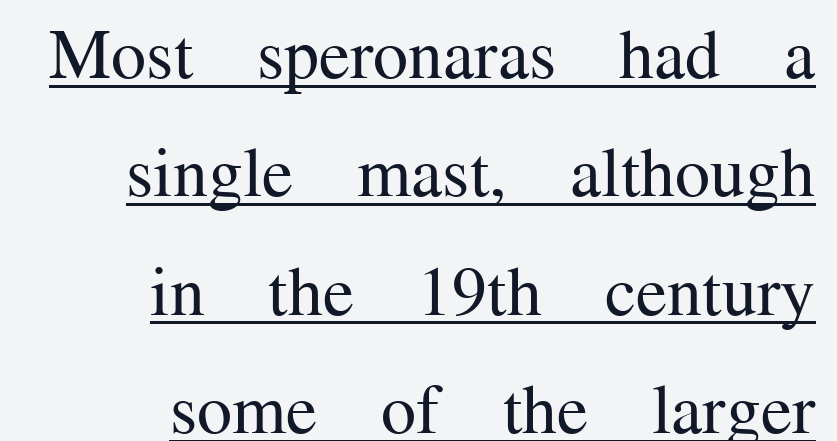
This sample carries an underscore along the baseline area. How are the letters spaced? Ordinarily, with no added tracking. Right-aligned paragraph, ragged on the left. A typesetter would call this proportional, since set widths differ per character. Does the leading feel generous? No, just average. Quick note: not italic, upright.
